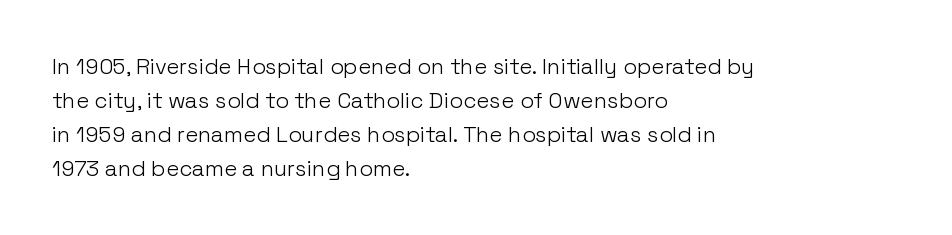
Q: Is the text bold? A: No.
Q: Is the text italic (slanted)? A: No, it is upright.
Q: Is the text underlined? A: No.
Q: How is the paragraph aligned? A: Left-aligned.
Q: Is the spacing between letters normal or unusually wide? A: Normal.
Q: Is the spacing between lines tight, normal or loose? A: Normal.
